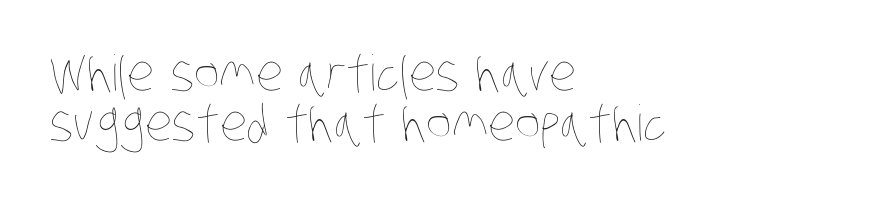
Q: Is the text bold? A: No.
Q: Is the text underlined? A: No.
Q: How is the paragraph aligned? A: Left-aligned.
Q: Is the spacing between letters normal or unusually wide? A: Normal.
Q: Is the spacing between lines tight, normal or loose? A: Tight.
Q: Width (condensed, normal, or wide)? A: Condensed.
Q: Stroke contrast? A: Low.
Q: x-height? A: Large.
Q: Monospaced? A: No.
